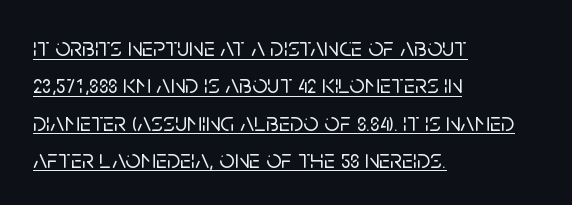
Q: Is the text italic (slanted)? A: No, it is upright.
Q: Is the text underlined? A: Yes.
Q: How is the paragraph aligned? A: Left-aligned.
Q: Is the spacing between letters normal or unusually wide? A: Normal.
Q: Is the spacing between lines tight, normal or loose? A: Normal.
